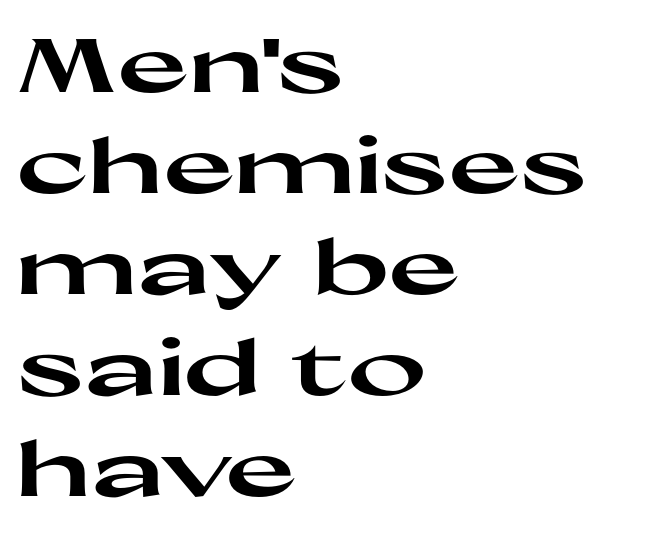
The image shows 76 px heavy, wide sans-serif type, upright; set left-aligned, normal line spacing (1.33x), normal letter spacing, not underlined; high stroke contrast and a medium x-height.
